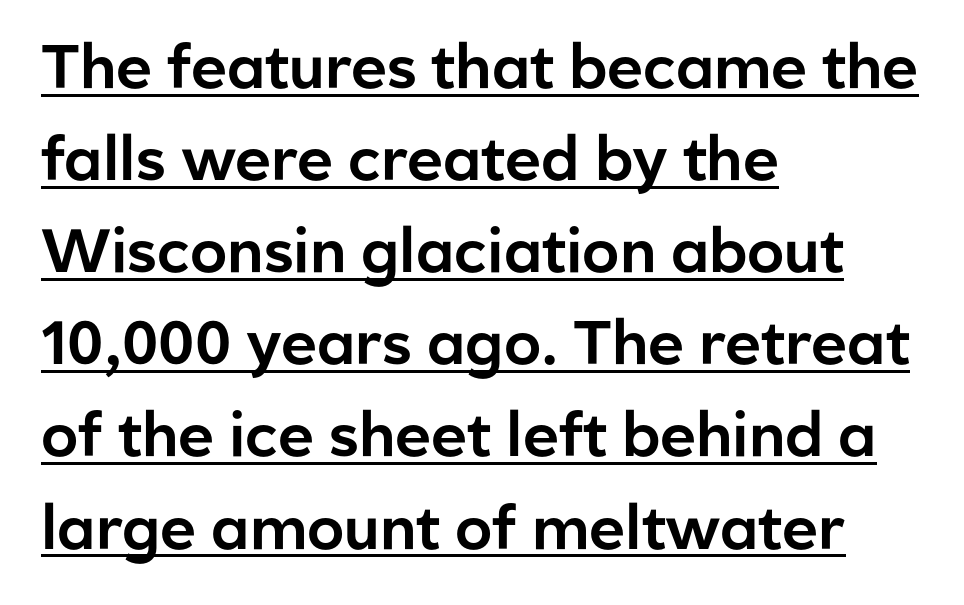
The face used here is a sans, in the tradition of grotesques and geometrics. Horizontal bands of white between lines are of average thickness. Check the space under the baseline: a stroke is drawn there. The passage shown is typed in a proportional face where columns would drift.
